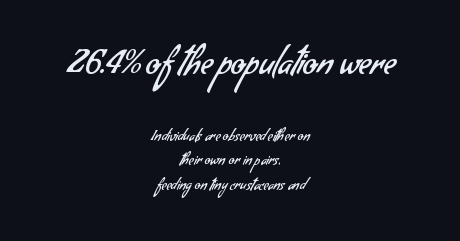
Q: Is the text bold? A: No.
Q: Is the typeface a serif or a sans-serif typeface? A: Sans-serif.
Q: Is the text underlined? A: No.
Q: How is the paragraph aligned? A: Centered.
Q: Is the spacing between letters normal or unusually wide? A: Normal.
Q: Which block of text is set in a larger size, the first (top) or the second (bottom)? A: The first (top) one.
Q: Width (condensed, normal, or wide)? A: Normal.
Q: Stroke contrast? A: Low.
Q: x-height? A: Small.
Q: Monospaced? A: No.
